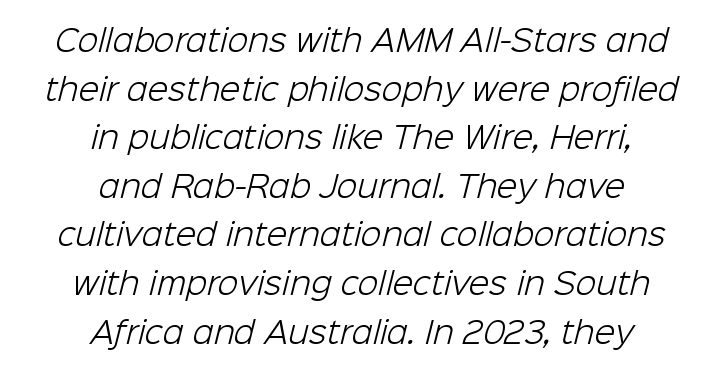
{"serif": "no", "bold": "no", "weight": "light", "width": "normal", "stroke_contrast": "low", "x_height": "medium", "monospaced": "no", "underline": "no", "align": "center", "line_spacing": "normal", "line_spacing_ratio": 1.62, "letter_spacing": "normal", "letter_spacing_em": 0.0, "glyph_px": 30}
